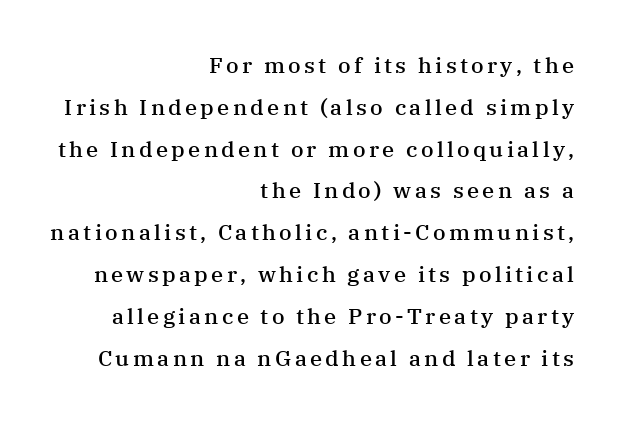
Q: Is the text bold? A: Semi-bold.
Q: Is the text italic (slanted)? A: No, it is upright.
Q: Is the text underlined? A: No.
Q: How is the paragraph aligned? A: Right-aligned.
Q: Is the spacing between lines tight, normal or loose? A: Loose.
